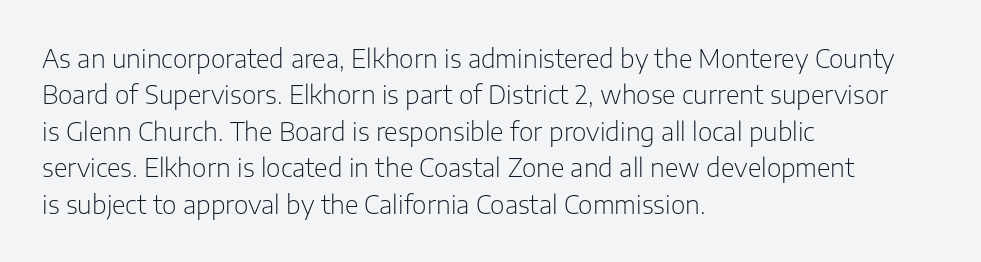
The image shows 25 px text type, upright; set left-aligned, normal line spacing (1.46x), normal letter spacing, not underlined.
